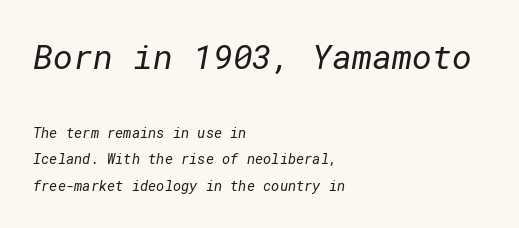
Q: Is the text bold? A: No.
Q: Is the typeface a serif or a sans-serif typeface? A: Sans-serif.
Q: Is the text underlined? A: No.
Q: How is the paragraph aligned? A: Left-aligned.
Q: Is the spacing between letters normal or unusually wide? A: Normal.
Q: Which block of text is set in a larger size, the first (top) or the second (bottom)? A: The first (top) one.
Q: Width (condensed, normal, or wide)? A: Normal.
Q: Stroke contrast? A: Low.
Q: x-height? A: Medium.
